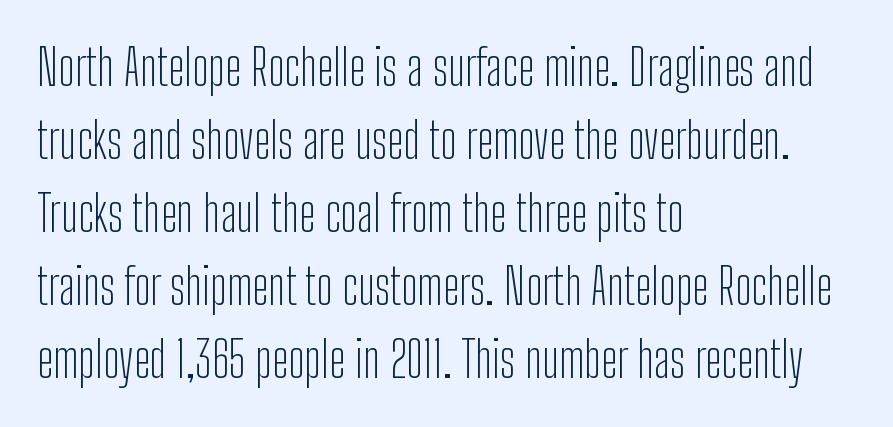
Q: Is the text bold? A: No.
Q: Is the text italic (slanted)? A: No, it is upright.
Q: Is the typeface a serif or a sans-serif typeface? A: Sans-serif.
Q: Is the text underlined? A: No.
Q: How is the paragraph aligned? A: Left-aligned.
Q: Is the spacing between letters normal or unusually wide? A: Normal.
Q: Is the spacing between lines tight, normal or loose? A: Normal.
Q: Width (condensed, normal, or wide)? A: Condensed.
Q: Stroke contrast? A: Low.
Q: x-height? A: Medium.
Q: Monospaced? A: No.
